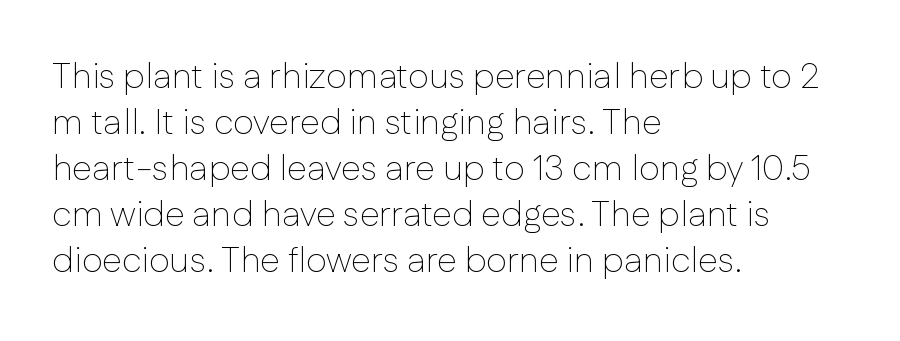
The image shows 36 px thin sans-serif type, upright; set left-aligned, normal line spacing (1.28x), normal letter spacing, not underlined; low stroke contrast and a medium x-height.
